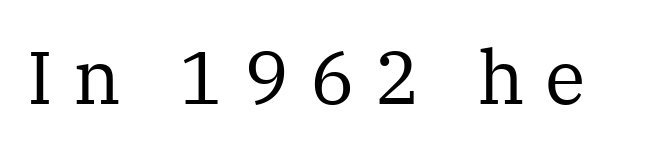
{"serif": "yes", "italic": "no", "bold": "no", "weight": "regular", "width": "normal", "stroke_contrast": "medium", "x_height": "medium", "monospaced": "no", "underline": "no", "letter_spacing": "wide", "letter_spacing_em": 0.27, "glyph_px": 75}
